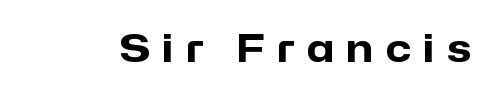
Q: Is the text bold? A: Yes.
Q: Is the text italic (slanted)? A: No, it is upright.
Q: Is the typeface a serif or a sans-serif typeface? A: Sans-serif.
Q: Is the text underlined? A: No.
Q: Is the spacing between letters normal or unusually wide? A: Unusually wide.
Q: Width (condensed, normal, or wide)? A: Normal.
Q: Stroke contrast? A: Low.
Q: x-height? A: Medium.
Q: Monospaced? A: No.
